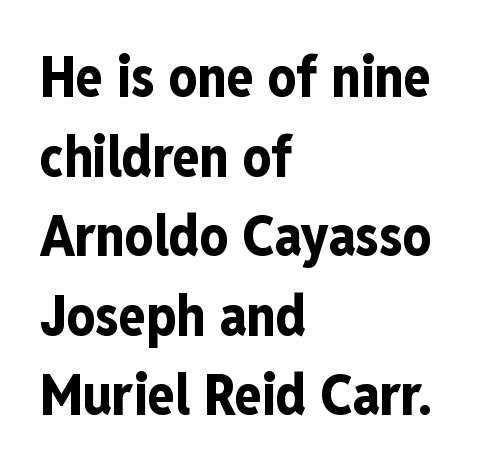
The image shows 56 px bold, condensed sans-serif type, upright; set left-aligned, normal line spacing (1.42x), normal letter spacing, not underlined; low stroke contrast and a medium x-height.
